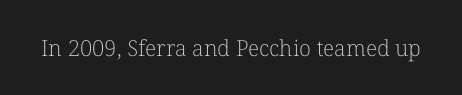
{"italic": "no", "bold": "no", "underline": "no", "letter_spacing": "normal", "letter_spacing_em": 0.0, "glyph_px": 22}
